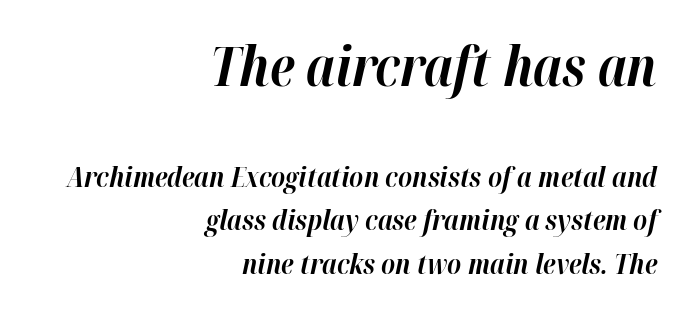
The image shows 55 px bold type, italic (leaning right); set right-aligned, normal line spacing (1.56x), normal letter spacing, not underlined; the first (top) block is 1.96x larger; high stroke contrast and a medium x-height.
